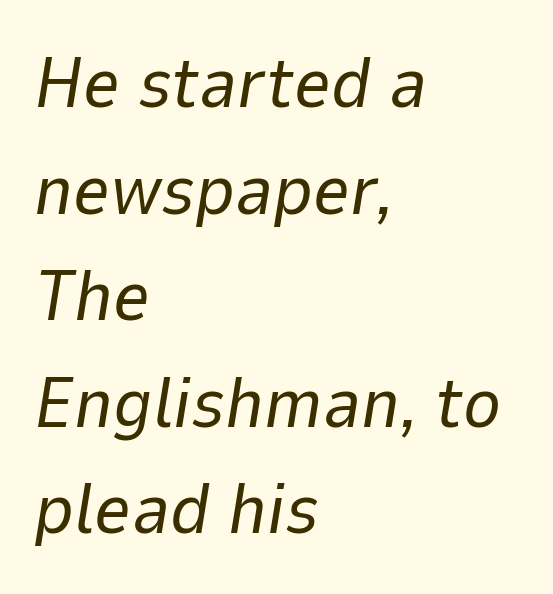
Italic? Definitely — the glyphs are oblique. Nobody drew a line under any word here. Tracking value appears to be zero — textbook default spacing. This sample keeps an unexceptional amount of space between lines. Caption: multi-line text, flush left, ragged right. This sample has the flowing, uneven cadence of proportional lettering.
